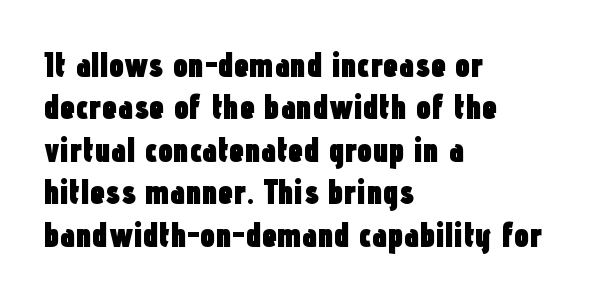
Q: Is the text bold? A: Yes.
Q: Is the text italic (slanted)? A: No, it is upright.
Q: Is the typeface a serif or a sans-serif typeface? A: Sans-serif.
Q: Is the text underlined? A: No.
Q: How is the paragraph aligned? A: Left-aligned.
Q: Is the spacing between letters normal or unusually wide? A: Normal.
Q: Is the spacing between lines tight, normal or loose? A: Normal.
Q: Width (condensed, normal, or wide)? A: Condensed.
Q: Stroke contrast? A: Low.
Q: x-height? A: Medium.
Q: Monospaced? A: No.
